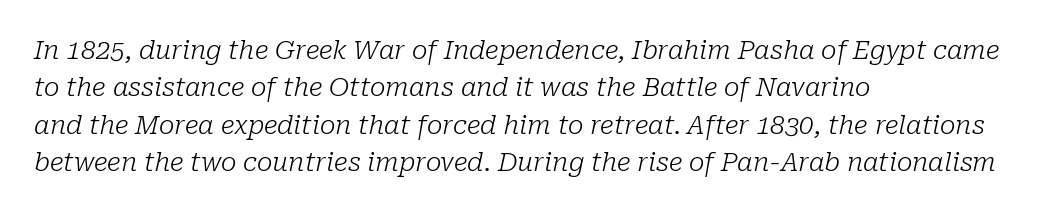
Q: Is the text bold? A: No.
Q: Is the text italic (slanted)? A: Yes, it leans right by about 10 degrees.
Q: Is the text underlined? A: No.
Q: How is the paragraph aligned? A: Left-aligned.
Q: Is the spacing between letters normal or unusually wide? A: Normal.
Q: Is the spacing between lines tight, normal or loose? A: Normal.
